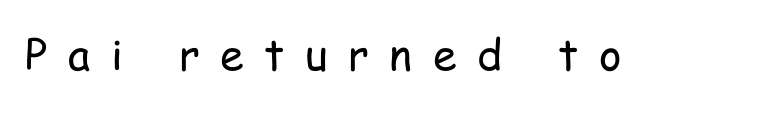
{"serif": "no", "italic": "no", "bold": "no", "weight": "regular", "width": "condensed", "stroke_contrast": "low", "x_height": "medium", "monospaced": "no", "underline": "no", "letter_spacing": "wide", "letter_spacing_em": 0.48, "glyph_px": 43}
